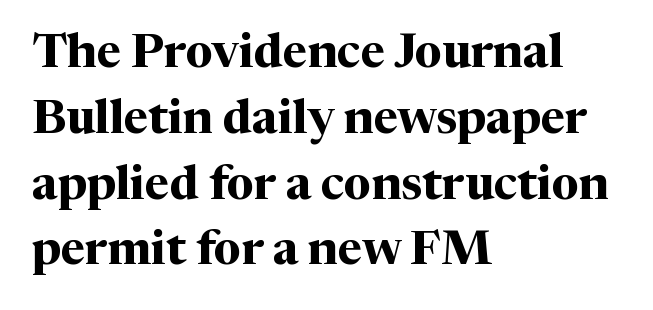
Q: Is the text bold? A: Yes.
Q: Is the text italic (slanted)? A: No, it is upright.
Q: Is the typeface a serif or a sans-serif typeface? A: Serif.
Q: Is the text underlined? A: No.
Q: How is the paragraph aligned? A: Left-aligned.
Q: Is the spacing between letters normal or unusually wide? A: Normal.
Q: Is the spacing between lines tight, normal or loose? A: Normal.
Q: Width (condensed, normal, or wide)? A: Normal.
Q: Stroke contrast? A: Medium.
Q: x-height? A: Medium.
Q: Monospaced? A: No.
